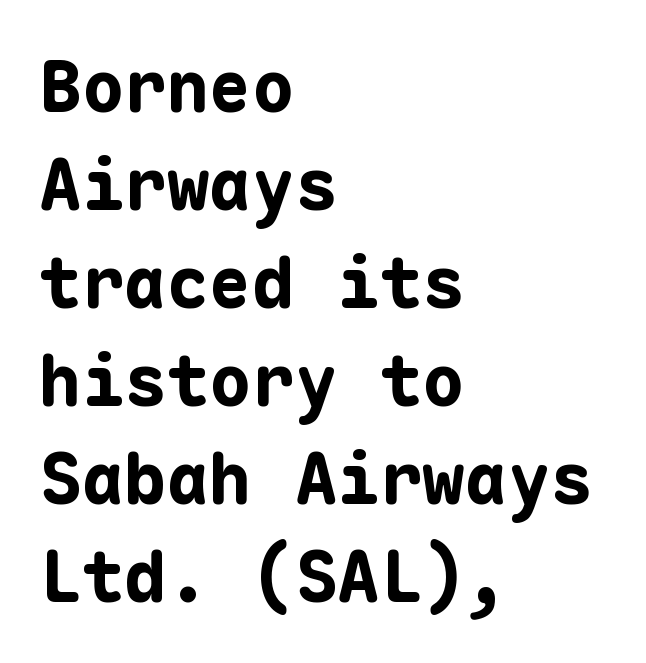
The image shows 71 px bold sans-serif type, upright, monospaced; set left-aligned, normal line spacing (1.38x), normal letter spacing, not underlined; low stroke contrast and a medium x-height.
